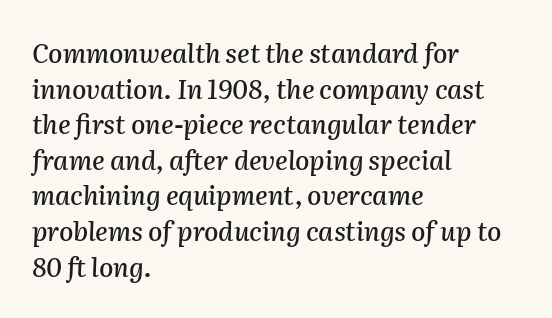
Q: Is the text italic (slanted)? A: Yes, it leans right by about 2 degrees.
Q: Is the text underlined? A: No.
Q: How is the paragraph aligned? A: Left-aligned.
Q: Is the spacing between letters normal or unusually wide? A: Normal.
Q: Is the spacing between lines tight, normal or loose? A: Normal.
